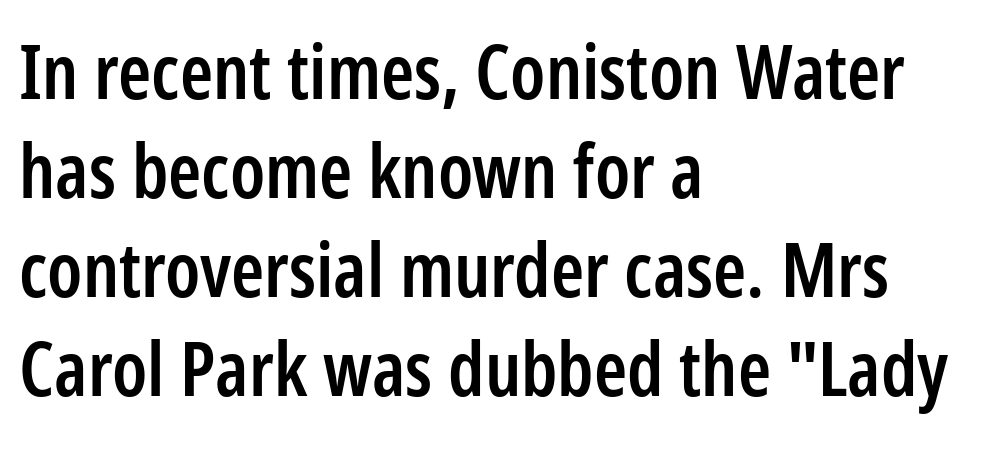
Q: Is the text bold? A: Semi-bold.
Q: Is the text italic (slanted)? A: No, it is upright.
Q: Is the typeface a serif or a sans-serif typeface? A: Sans-serif.
Q: Is the text underlined? A: No.
Q: How is the paragraph aligned? A: Left-aligned.
Q: Is the spacing between letters normal or unusually wide? A: Normal.
Q: Is the spacing between lines tight, normal or loose? A: Normal.
Q: Width (condensed, normal, or wide)? A: Condensed.
Q: Stroke contrast? A: Low.
Q: x-height? A: Medium.
Q: Monospaced? A: No.
